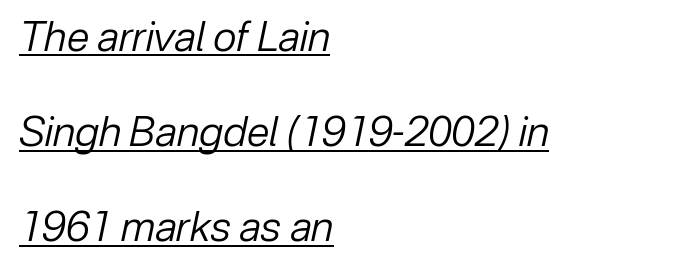
{"italic": "yes", "lean": "right", "slant_degrees": 12, "bold": "no", "weight": "regular", "width": "normal", "stroke_contrast": "low", "x_height": "medium", "monospaced": "no", "underline": "yes", "align": "left", "line_spacing": "loose", "line_spacing_ratio": 2.32, "letter_spacing": "normal", "letter_spacing_em": 0.0, "glyph_px": 41}
